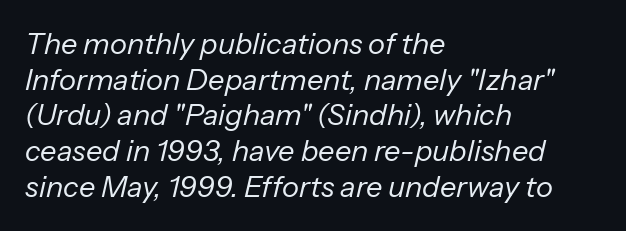
{"italic": "yes", "lean": "right", "slant_degrees": 13, "bold": "no", "weight": "regular", "width": "normal", "stroke_contrast": "low", "x_height": "medium", "monospaced": "no", "underline": "no", "align": "left", "line_spacing_ratio": 1.23, "letter_spacing": "normal", "letter_spacing_em": 0.0, "glyph_px": 29}
